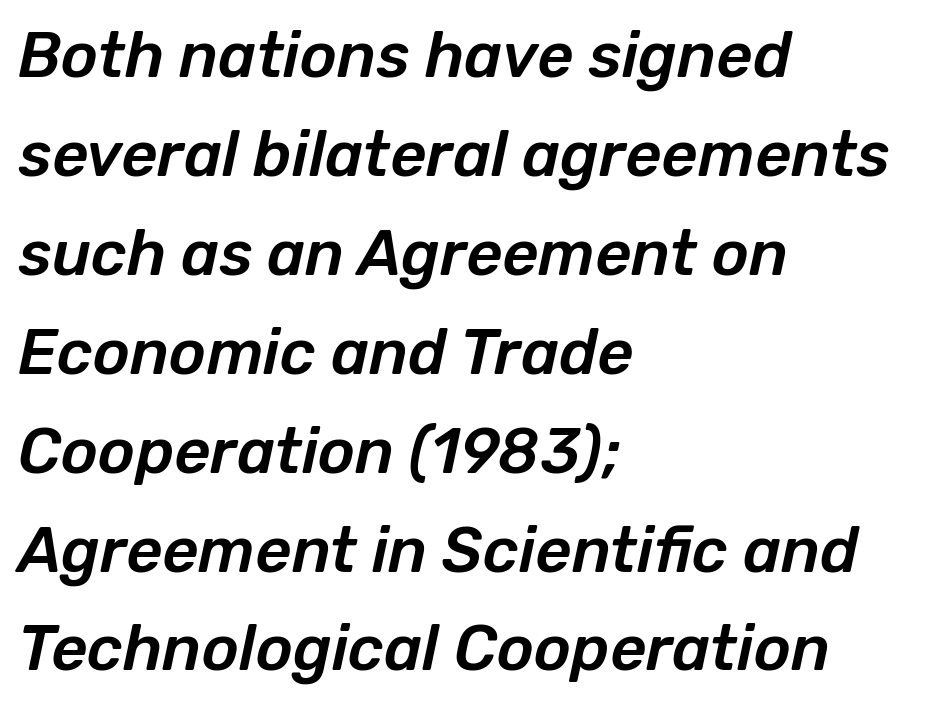
{"italic": "yes", "lean": "right", "slant_degrees": 12, "width": "normal", "stroke_contrast": "low", "x_height": "medium", "monospaced": "no", "underline": "no", "align": "left", "line_spacing": "normal", "line_spacing_ratio": 1.57, "letter_spacing": "normal", "letter_spacing_em": 0.0, "glyph_px": 63}
